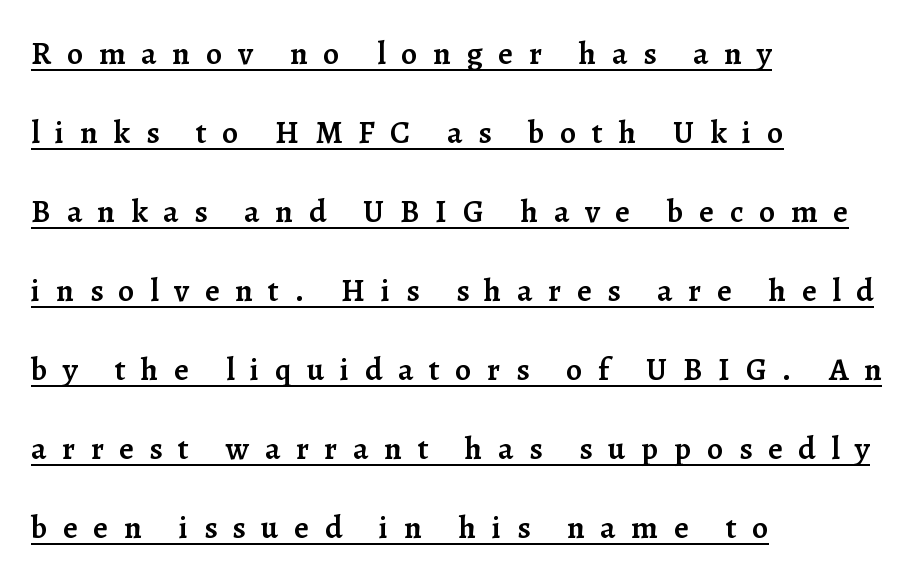
{"serif": "yes", "italic": "no", "bold": "semi", "weight": "semibold", "width": "normal", "stroke_contrast": "low", "x_height": "medium", "monospaced": "no", "underline": "yes", "align": "left", "line_spacing": "loose", "line_spacing_ratio": 2.47, "letter_spacing": "wide", "letter_spacing_em": 0.49, "glyph_px": 32}
